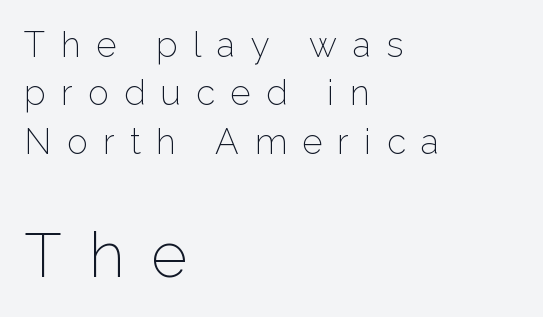
Q: Is the text bold? A: No.
Q: Is the text italic (slanted)? A: No, it is upright.
Q: Is the typeface a serif or a sans-serif typeface? A: Sans-serif.
Q: Is the text underlined? A: No.
Q: How is the paragraph aligned? A: Left-aligned.
Q: Is the spacing between letters normal or unusually wide? A: Unusually wide.
Q: Is the spacing between lines tight, normal or loose? A: Normal.
Q: Which block of text is set in a larger size, the first (top) or the second (bottom)? A: The second (bottom) one.
Q: Width (condensed, normal, or wide)? A: Normal.
Q: Stroke contrast? A: Low.
Q: x-height? A: Medium.
Q: Monospaced? A: No.
